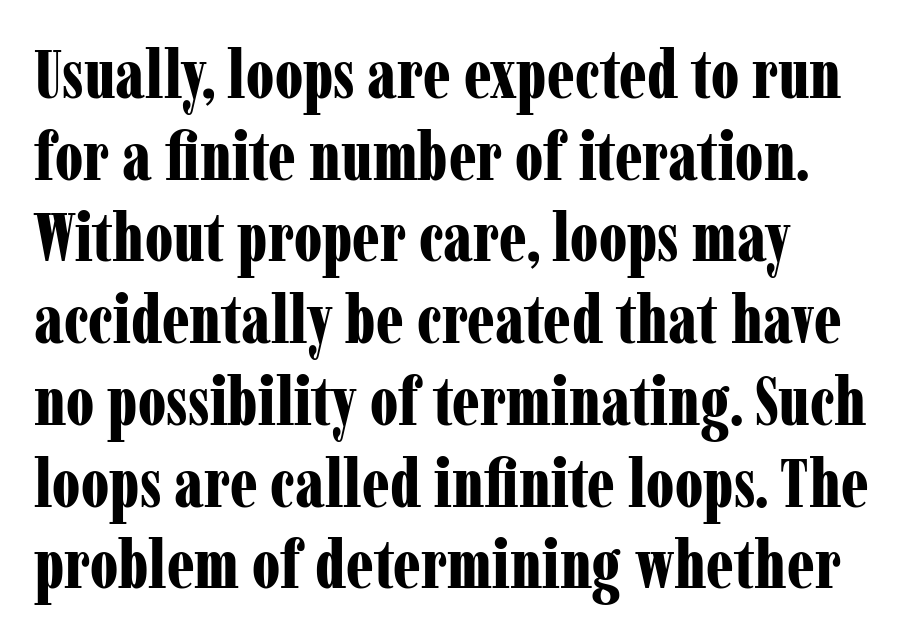
Every character sits straight up, as roman type does. A clean baseline with only descenders dipping below it. Is the type bold? Yes — the strokes are clearly thick and heavy. What stands out about the letter spacing? Nothing — it is the standard amount.
